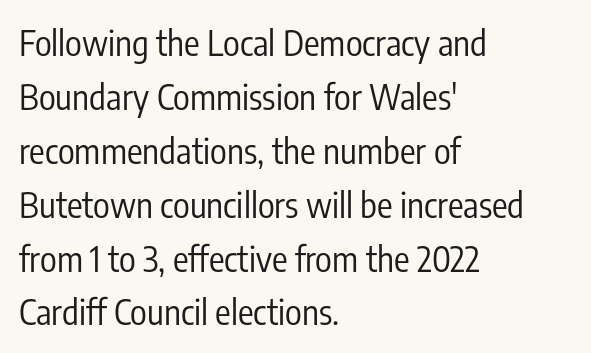
The image shows 35 px regular-weight, condensed sans-serif type, upright; set left-aligned, normal line spacing (1.54x), normal letter spacing, not underlined; low stroke contrast and a medium x-height.
